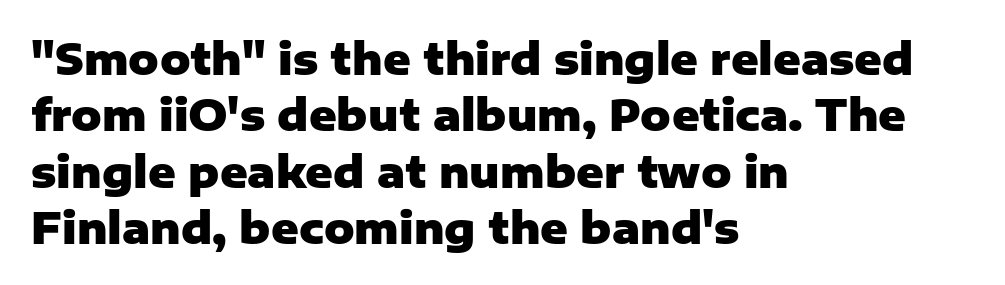
Just letters on the line, the space beneath them empty. This sample uses an upright cut, with every glyph sitting square on the baseline. The horizontal fit of the characters is conventional and even. Students, observe: this is what conventionally led text looks like. The glyphs have the mass of a bold cut.
